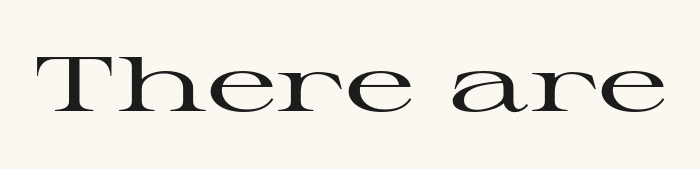
The image shows 77 px wide serif type, upright; set normal letter spacing, not underlined; high stroke contrast and a medium x-height.
